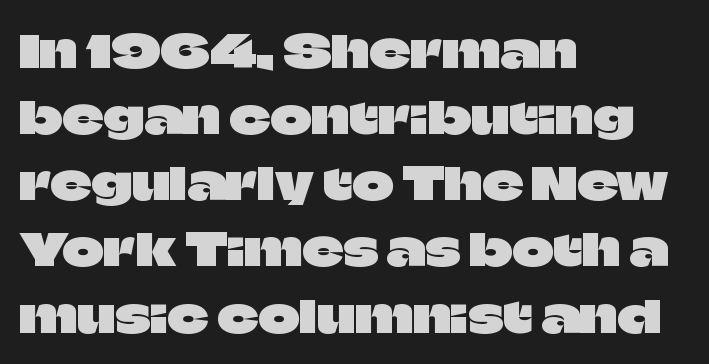
Q: Is the text italic (slanted)? A: No, it is upright.
Q: Is the typeface a serif or a sans-serif typeface? A: Sans-serif.
Q: Is the text underlined? A: No.
Q: How is the paragraph aligned? A: Left-aligned.
Q: Is the spacing between letters normal or unusually wide? A: Normal.
Q: Is the spacing between lines tight, normal or loose? A: Normal.
Q: Width (condensed, normal, or wide)? A: Normal.
Q: Stroke contrast? A: Low.
Q: x-height? A: Large.
Q: Monospaced? A: No.
